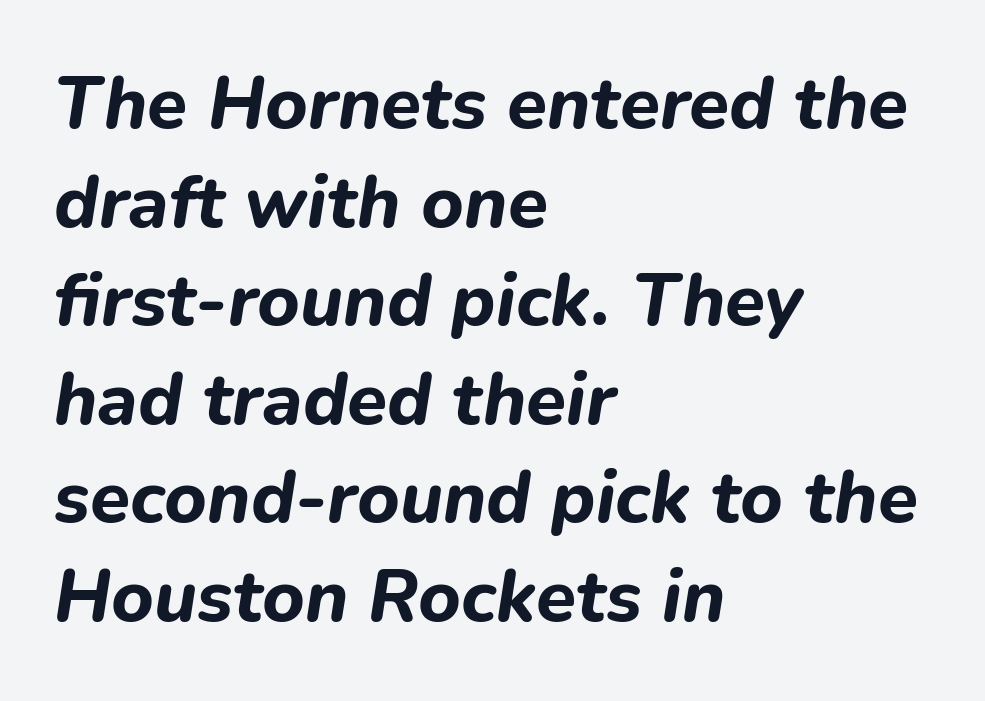
Q: Is the text bold? A: Yes.
Q: Is the text italic (slanted)? A: Yes, it leans right by about 9 degrees.
Q: Is the text underlined? A: No.
Q: How is the paragraph aligned? A: Left-aligned.
Q: Is the spacing between letters normal or unusually wide? A: Normal.
Q: Is the spacing between lines tight, normal or loose? A: Normal.
Q: Width (condensed, normal, or wide)? A: Normal.
Q: Stroke contrast? A: Low.
Q: x-height? A: Medium.
Q: Monospaced? A: No.
